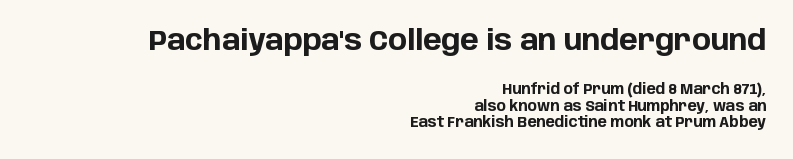
{"serif": "no", "italic": "no", "bold": "yes", "weight": "bold", "width": "normal", "stroke_contrast": "low", "x_height": "large", "monospaced": "no", "underline": "no", "align": "right", "line_spacing_ratio": 1.18, "letter_spacing": "normal", "letter_spacing_em": 0.0, "larger_block": "first", "size_ratio": 2.0, "glyph_px": 28}
